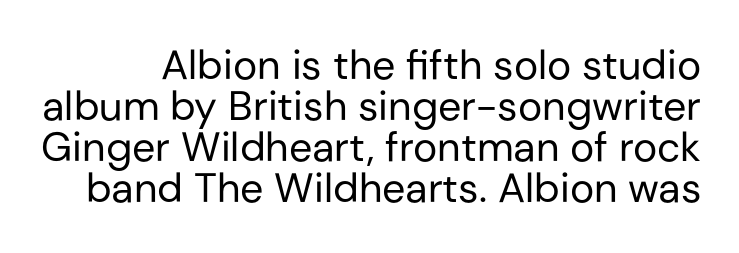
Q: Is the text bold? A: No.
Q: Is the text italic (slanted)? A: No, it is upright.
Q: Is the typeface a serif or a sans-serif typeface? A: Sans-serif.
Q: Is the text underlined? A: No.
Q: Is the spacing between letters normal or unusually wide? A: Normal.
Q: Is the spacing between lines tight, normal or loose? A: Tight.
Q: Width (condensed, normal, or wide)? A: Normal.
Q: Stroke contrast? A: Low.
Q: x-height? A: Medium.
Q: Monospaced? A: No.
